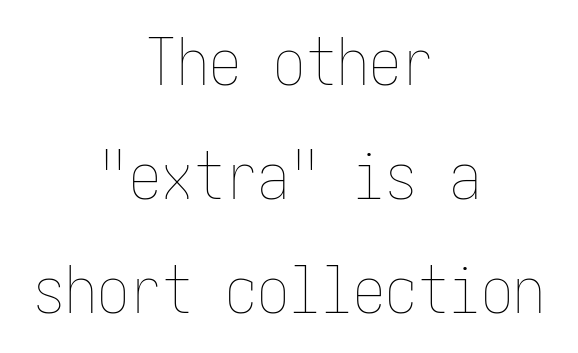
Q: Is the text bold? A: No.
Q: Is the text italic (slanted)? A: No, it is upright.
Q: Is the text underlined? A: No.
Q: How is the paragraph aligned? A: Centered.
Q: Is the spacing between letters normal or unusually wide? A: Normal.
Q: Width (condensed, normal, or wide)? A: Condensed.
Q: Stroke contrast? A: Low.
Q: x-height? A: Medium.
